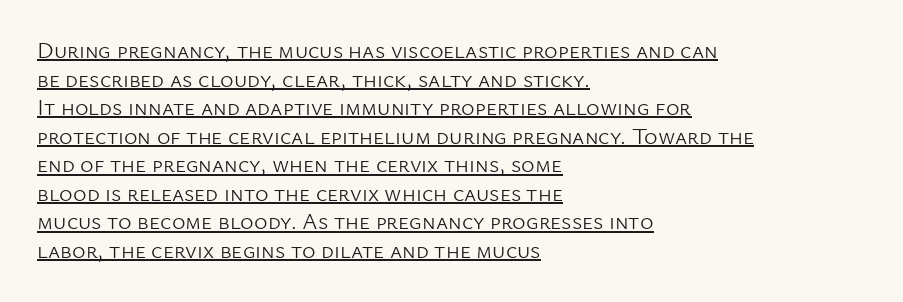
Between one letter and the next there's only the usual sliver of space. Leftover space on each line is placed entirely after the last word. The letters stand upright; this is a roman face. No heavy texture on the line: the type isn't bold. Underline: present.
